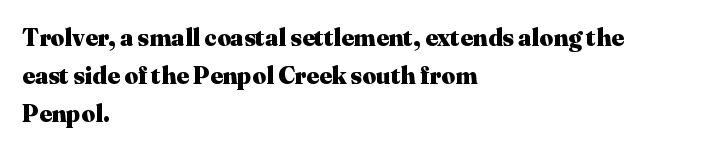
The image shows 24 px bold type, upright; set left-aligned, normal line spacing (1.59x), normal letter spacing, not underlined.
